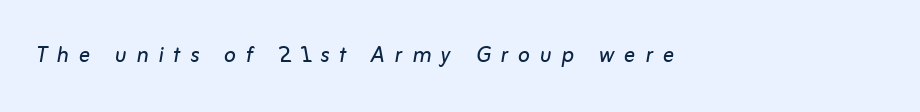
{"italic": "yes", "lean": "right", "slant_degrees": 10, "bold": "no", "weight": "regular", "width": "normal", "stroke_contrast": "low", "x_height": "medium", "monospaced": "no", "underline": "no", "letter_spacing": "wide", "letter_spacing_em": 0.35, "glyph_px": 28}
